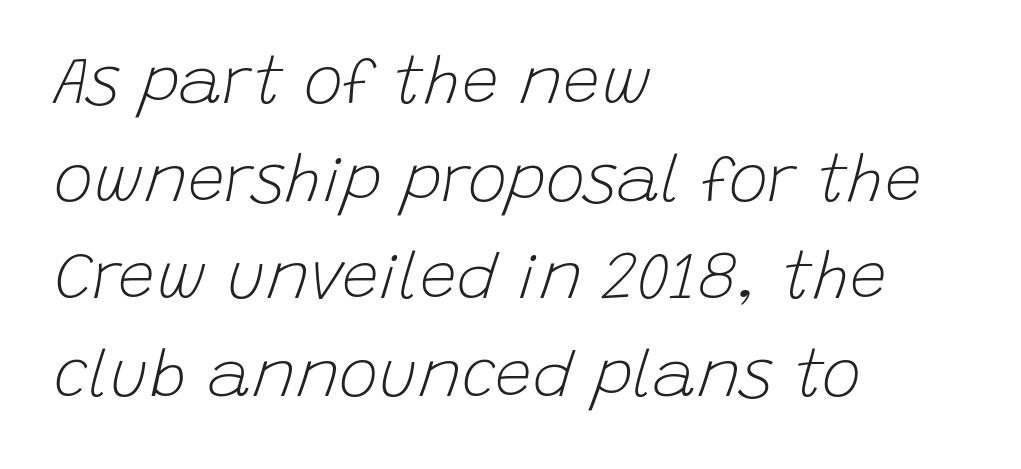
Q: Is the text bold? A: No.
Q: Is the text italic (slanted)? A: Yes, it leans right by about 15 degrees.
Q: Is the text underlined? A: No.
Q: How is the paragraph aligned? A: Left-aligned.
Q: Is the spacing between letters normal or unusually wide? A: Normal.
Q: Is the spacing between lines tight, normal or loose? A: Normal.
Q: Width (condensed, normal, or wide)? A: Normal.
Q: Stroke contrast? A: Low.
Q: x-height? A: Large.
Q: Monospaced? A: No.
